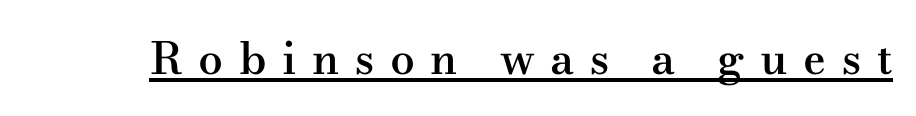
The image shows 44 px semibold, wide serif type, upright; set unusually wide letter spacing (+0.35 em), underlined; medium stroke contrast and a small x-height.
